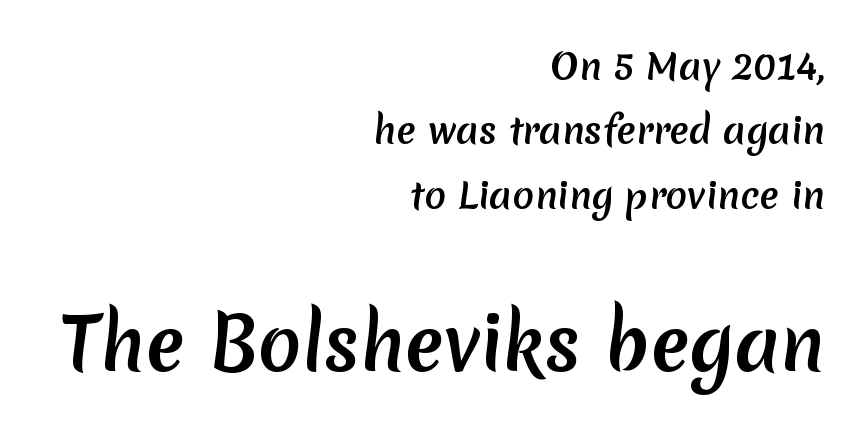
{"serif": "no", "bold": "yes", "weight": "semibold", "width": "normal", "stroke_contrast": "low", "x_height": "medium", "monospaced": "no", "underline": "no", "align": "right", "line_spacing_ratio": 1.79, "letter_spacing": "normal", "letter_spacing_em": 0.0, "larger_block": "second", "size_ratio": 2.0, "glyph_px": 72}
